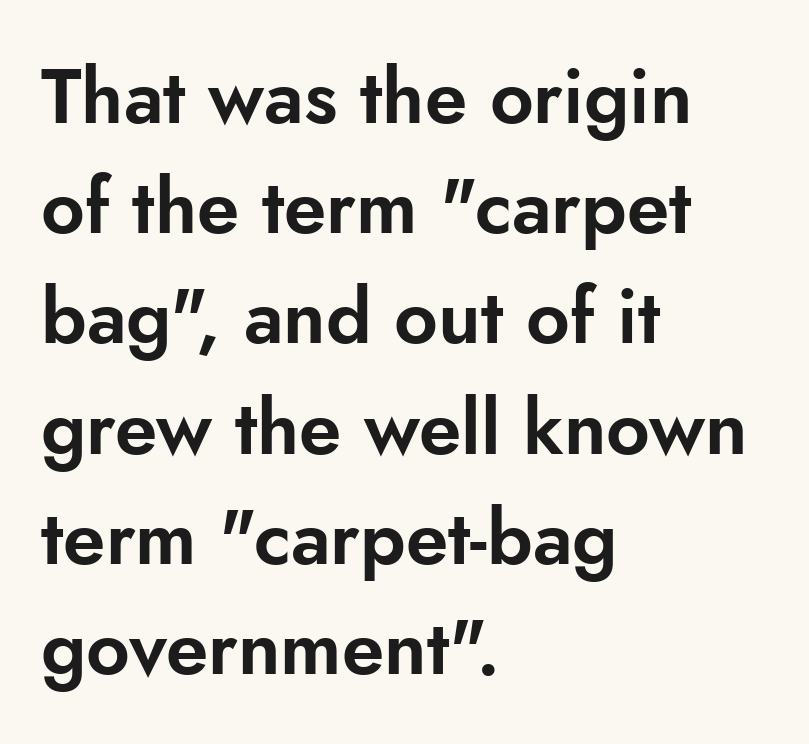
Q: Is the text italic (slanted)? A: No, it is upright.
Q: Is the typeface a serif or a sans-serif typeface? A: Sans-serif.
Q: Is the text underlined? A: No.
Q: How is the paragraph aligned? A: Left-aligned.
Q: Is the spacing between letters normal or unusually wide? A: Normal.
Q: Is the spacing between lines tight, normal or loose? A: Normal.
Q: Width (condensed, normal, or wide)? A: Normal.
Q: Stroke contrast? A: Low.
Q: x-height? A: Small.
Q: Monospaced? A: No.
